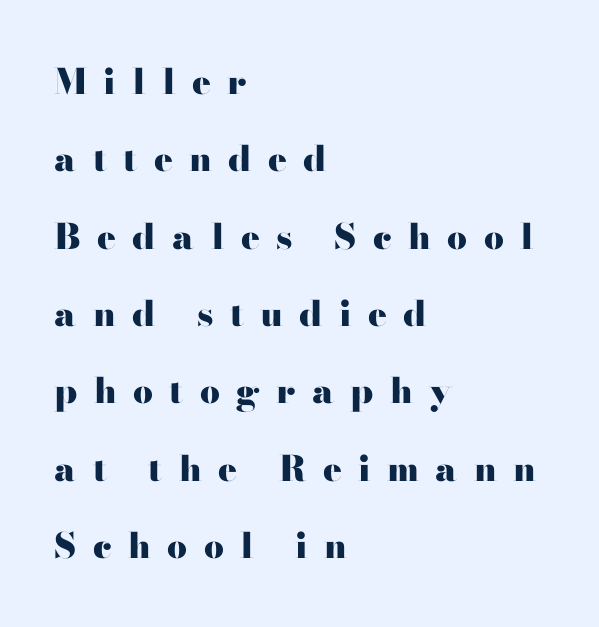
The image shows 35 px heavy, wide serif type, upright; set left-aligned, loose line spacing (2.21x), unusually wide letter spacing (+0.47 em), not underlined; high stroke contrast and a small x-height.
